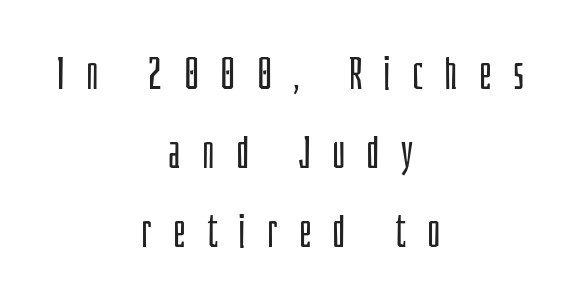
Each letter keeps its own natural width here, so spacing adapts to shape. This sample uses an upright cut, with every glyph sitting square on the baseline. This sample is center-justified, so both line endings float freely. The passage shown has open, widely tracked lettering throughout. Does the type have serifs? No, each stem ends abruptly.
